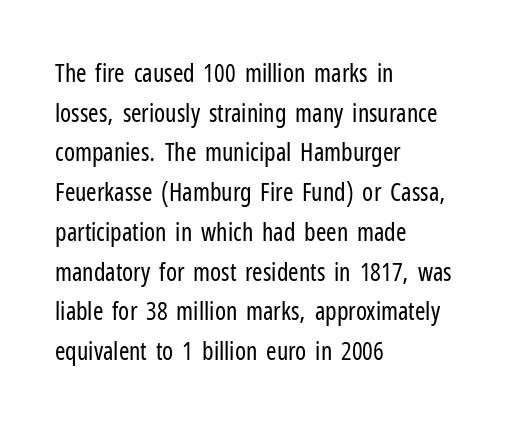
No italicization has been applied; the sample stays upright. Which margin do the lines hug? The left one — the right edge is uneven. Interline gaps are of average width in this sample. Descender tails drop into unmarked territory.
